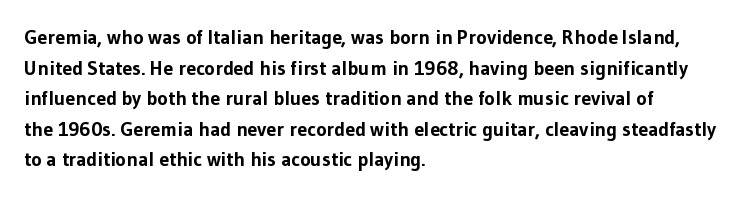
{"italic": "no", "bold": "yes", "underline": "no", "align": "left", "line_spacing": "normal", "line_spacing_ratio": 1.53, "letter_spacing": "normal", "letter_spacing_em": 0.0, "glyph_px": 20}
